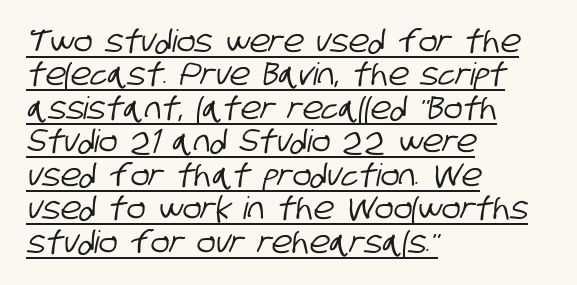
{"serif": "no", "width": "condensed", "stroke_contrast": "low", "x_height": "large", "monospaced": "no", "underline": "yes", "align": "left", "line_spacing": "tight", "line_spacing_ratio": 1.08, "letter_spacing": "normal", "letter_spacing_em": 0.0, "glyph_px": 31}
